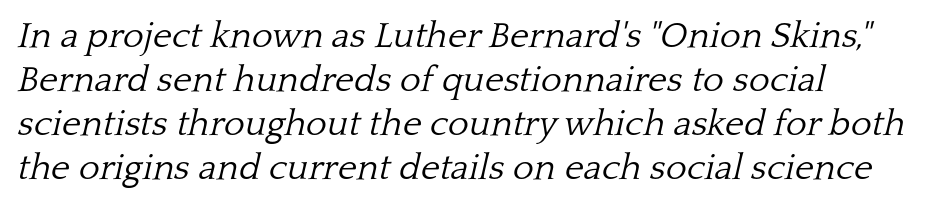
{"serif": "yes", "italic": "yes", "lean": "right", "slant_degrees": 13, "bold": "no", "weight": "light", "width": "normal", "stroke_contrast": "low", "x_height": "medium", "monospaced": "no", "underline": "no", "align": "left", "line_spacing_ratio": 1.22, "letter_spacing": "normal", "letter_spacing_em": 0.0, "glyph_px": 36}
